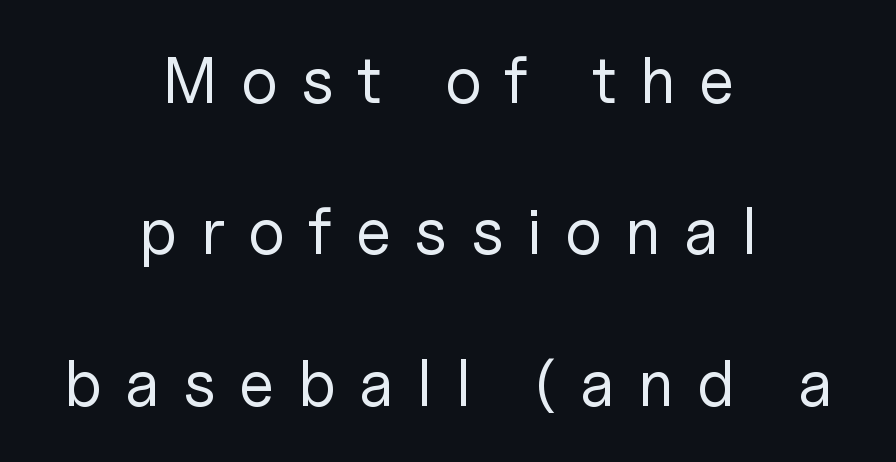
{"serif": "no", "italic": "no", "bold": "no", "weight": "regular", "width": "normal", "stroke_contrast": "low", "x_height": "medium", "monospaced": "no", "underline": "no", "align": "center", "line_spacing": "loose", "line_spacing_ratio": 2.33, "letter_spacing": "wide", "letter_spacing_em": 0.36, "glyph_px": 65}
